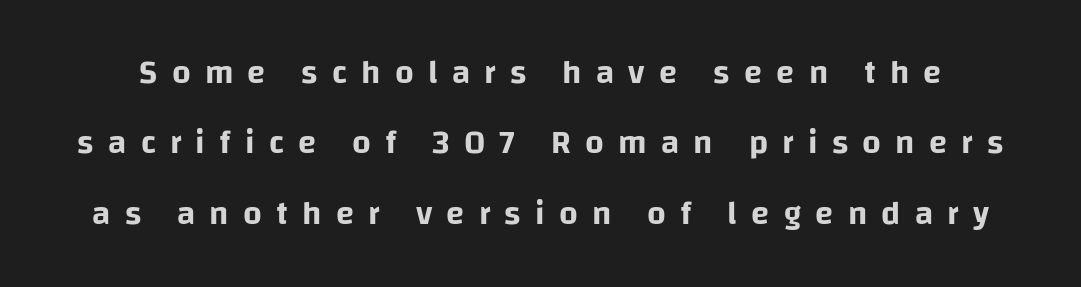
The image shows 33 px sans-serif type, upright; set loose line spacing (2.13x), unusually wide letter spacing (+0.43 em), not underlined; low stroke contrast and a large x-height.
